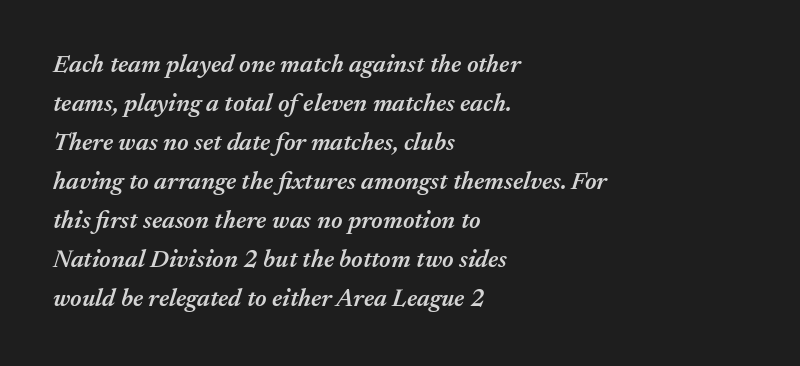
Q: Is the text bold? A: Semi-bold.
Q: Is the text italic (slanted)? A: Yes, it leans right by about 17 degrees.
Q: Is the text underlined? A: No.
Q: How is the paragraph aligned? A: Left-aligned.
Q: Is the spacing between letters normal or unusually wide? A: Normal.
Q: Is the spacing between lines tight, normal or loose? A: Normal.
